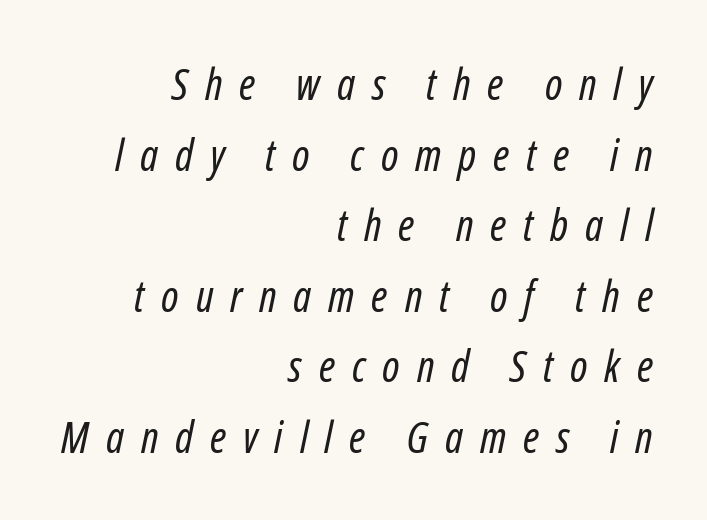
Q: Is the text bold? A: No.
Q: Is the text italic (slanted)? A: Yes, it leans right by about 12 degrees.
Q: Is the text underlined? A: No.
Q: How is the paragraph aligned? A: Right-aligned.
Q: Is the spacing between letters normal or unusually wide? A: Unusually wide.
Q: Is the spacing between lines tight, normal or loose? A: Normal.
Q: Width (condensed, normal, or wide)? A: Condensed.
Q: Stroke contrast? A: Low.
Q: x-height? A: Medium.
Q: Monospaced? A: No.
